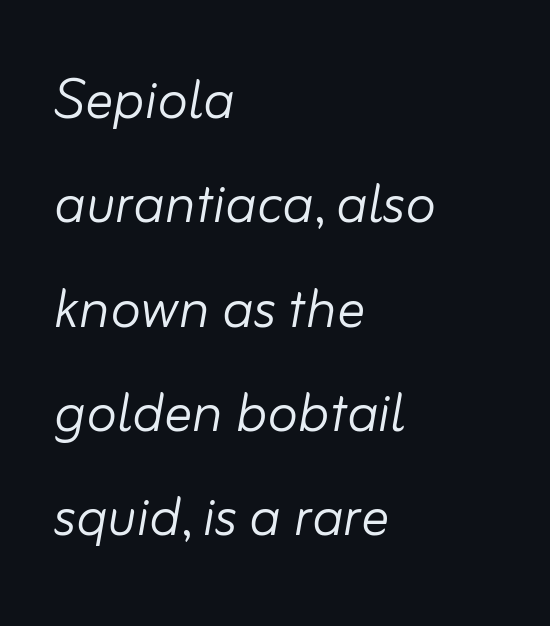
The image shows 70 px light type, italic (leaning right); set left-aligned, normal line spacing (1.49x), normal letter spacing, not underlined; low stroke contrast and a small x-height.
